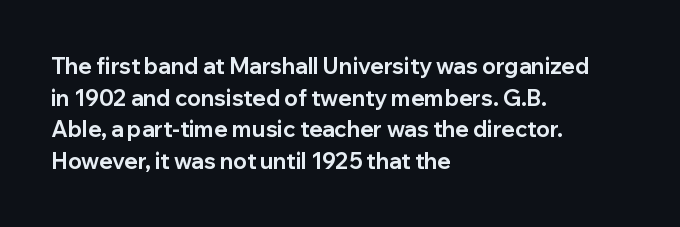
Beneath every word, the page is bare. Successive baselines arrive at the customary interval. It's the straight-up-and-down kind of type. Which margin do the lines hug? The left one — the right edge is uneven. Thick stems and heavy bowls — unmistakably bold.
